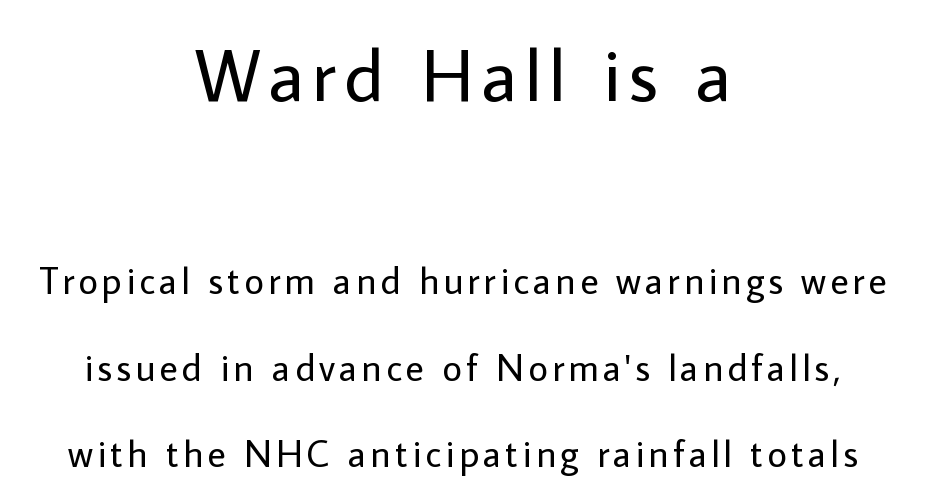
The image shows 75 px regular-weight sans-serif type, upright; set centered, loose line spacing (2.28x), not underlined; the first (top) block is 1.97x larger; low stroke contrast and a medium x-height.
